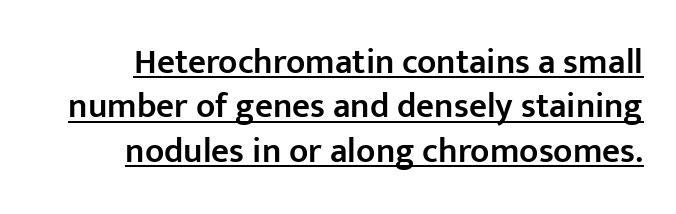
No feet cap the strokes, marking this as sans-serif type. Moderately thickened strokes mark this as semibold type. Character widths vary here, with narrow letters taking less room than wide ones. Upright lettering throughout. Somebody hit Ctrl+U on this one — the words are underlined. The leading is moderate, giving the passage an even texture.
